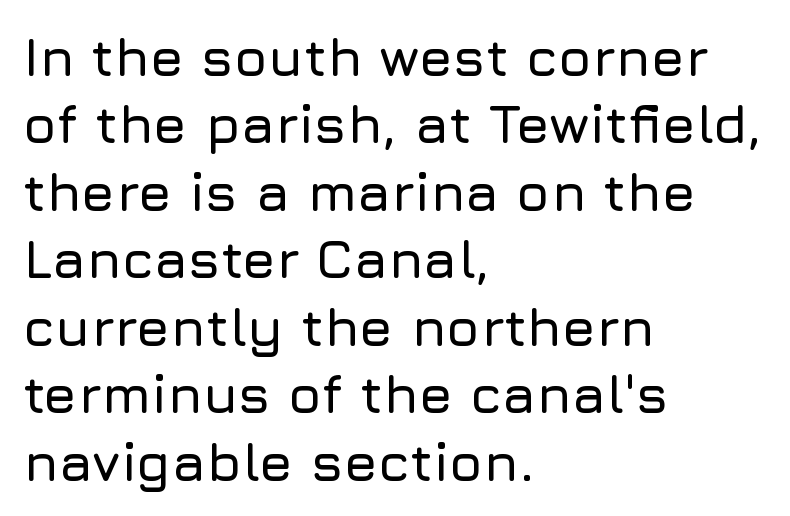
The image shows 54 px sans-serif type, upright; set left-aligned, normal line spacing (1.25x), normal letter spacing, not underlined; low stroke contrast and a medium x-height.
